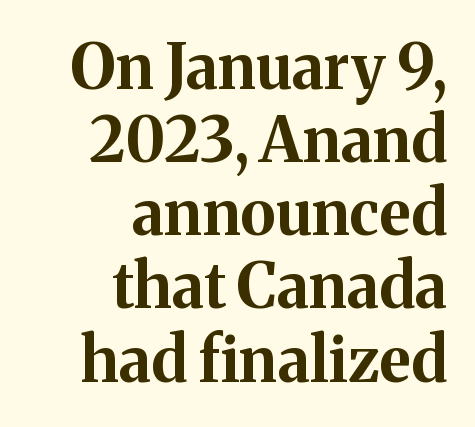
The image shows 62 px bold serif type, upright; set right-aligned, line spacing 1.18x, normal letter spacing, not underlined; medium stroke contrast and a medium x-height.
